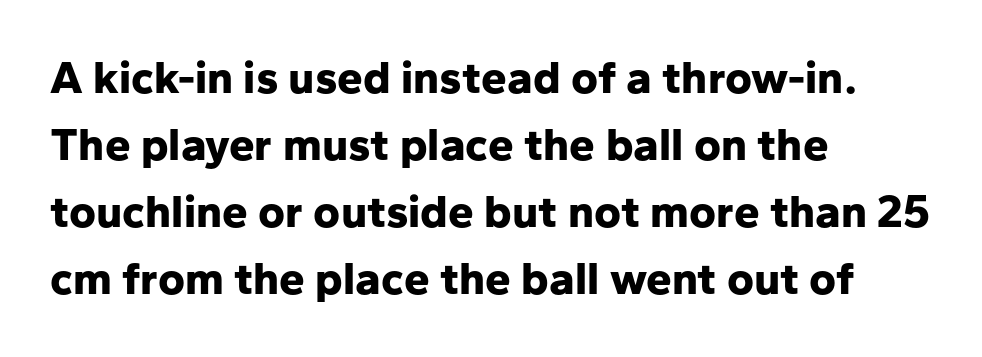
You can tell it's not italic because the verticals are truly vertical. The line-height multiplier appears to be the usual default. The rendering uses natural spacing where letterforms have individual widths. This rendering employs a face without finishing strokes, i.e., a sans-serif. Each glyph is drawn with heavy, bold strokes. Descender tails drop into unmarked territory.
